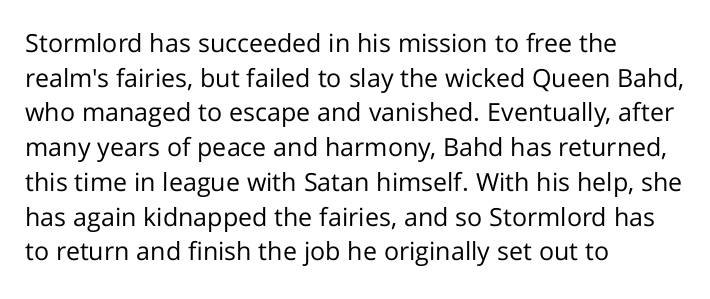
The letters stand straight up with perfectly vertical stems. The typesetter chose a ragged-right arrangement here. What's the leading like? Ordinary, nothing unusual. Nothing unusual about the tracking: characters are spaced as the font intends. Is the stroke heavy? The answer is a plain regular-or-lighter.
